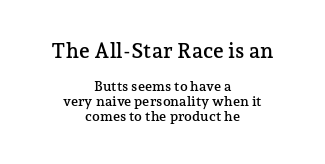
The image shows 21 px text type, upright; set centered, tight line spacing (1.07x), normal letter spacing, not underlined; the first (top) block is 1.5x larger.
